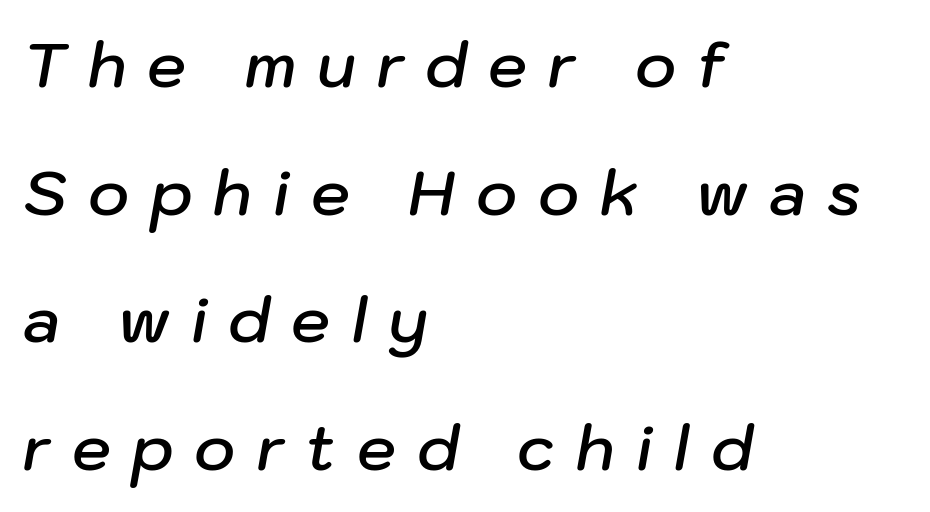
{"italic": "yes", "lean": "right", "slant_degrees": 10, "bold": "semi", "weight": "semibold", "width": "normal", "stroke_contrast": "low", "x_height": "medium", "monospaced": "no", "underline": "no", "align": "left", "line_spacing": "loose", "line_spacing_ratio": 2.06, "letter_spacing": "wide", "letter_spacing_em": 0.34, "glyph_px": 62}
